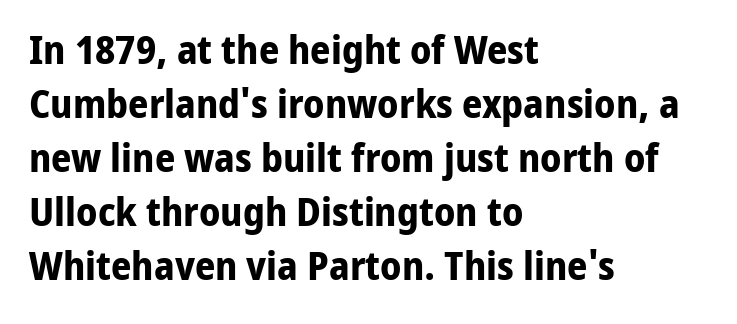
The image shows 40 px bold sans-serif type, upright; set left-aligned, normal line spacing (1.35x), normal letter spacing, not underlined; low stroke contrast and a medium x-height.
